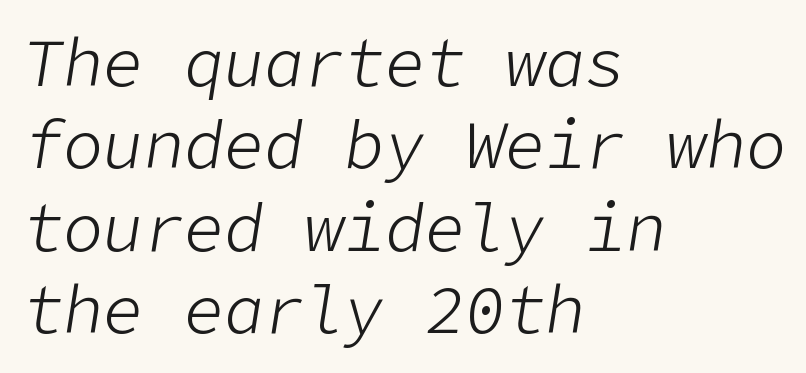
{"italic": "yes", "lean": "right", "slant_degrees": 9, "bold": "no", "weight": "light", "width": "normal", "stroke_contrast": "low", "x_height": "medium", "underline": "no", "align": "left", "line_spacing_ratio": 1.23, "letter_spacing": "normal", "letter_spacing_em": 0.0, "glyph_px": 67}
